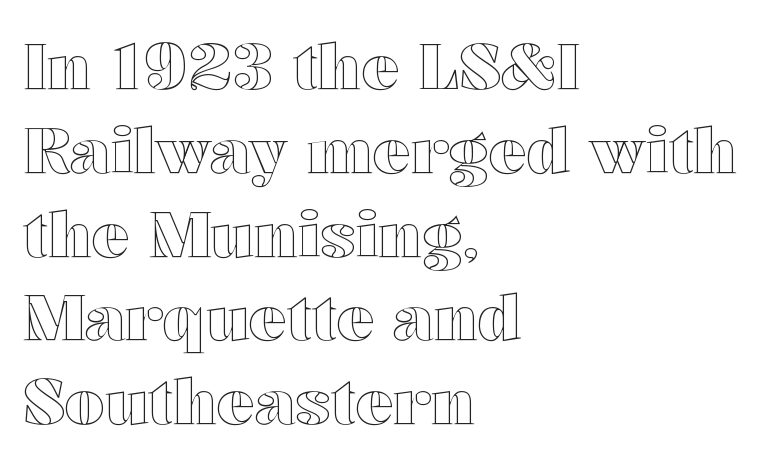
Q: Is the text italic (slanted)? A: No, it is upright.
Q: Is the text underlined? A: No.
Q: How is the paragraph aligned? A: Left-aligned.
Q: Is the spacing between letters normal or unusually wide? A: Normal.
Q: Is the spacing between lines tight, normal or loose? A: Normal.
Q: Width (condensed, normal, or wide)? A: Wide.
Q: x-height? A: Medium.
Q: Monospaced? A: No.
